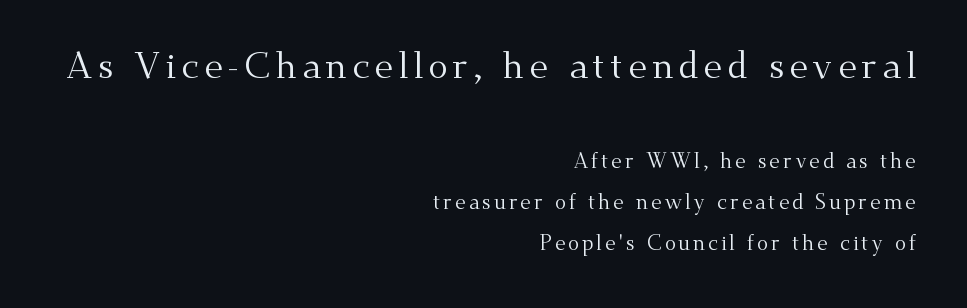
The typeface has the unassuming heft of standard copy or less. Each letter keeps its own natural width here, so spacing adapts to shape. Right-aligned paragraph, ragged on the left. The face used here appears at its bigger size in the upper chunk. A typesetter would call this leading open, well beyond the default.
